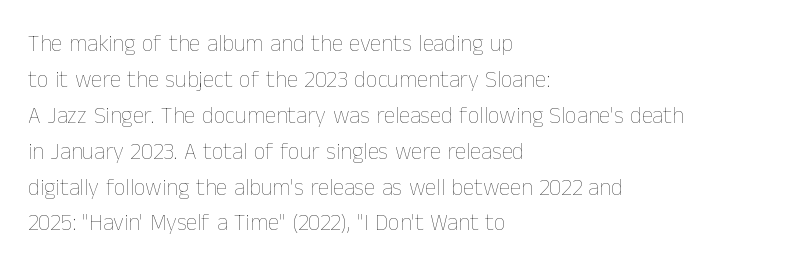
Q: Is the text bold? A: No.
Q: Is the text italic (slanted)? A: No, it is upright.
Q: Is the text underlined? A: No.
Q: How is the paragraph aligned? A: Left-aligned.
Q: Is the spacing between letters normal or unusually wide? A: Normal.
Q: Is the spacing between lines tight, normal or loose? A: Normal.
